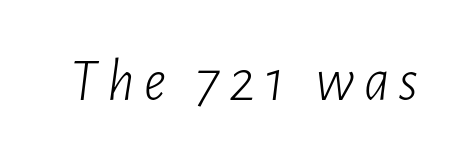
The image shows 60 px light, condensed type, italic (leaning right); set not underlined; low stroke contrast and a medium x-height.
